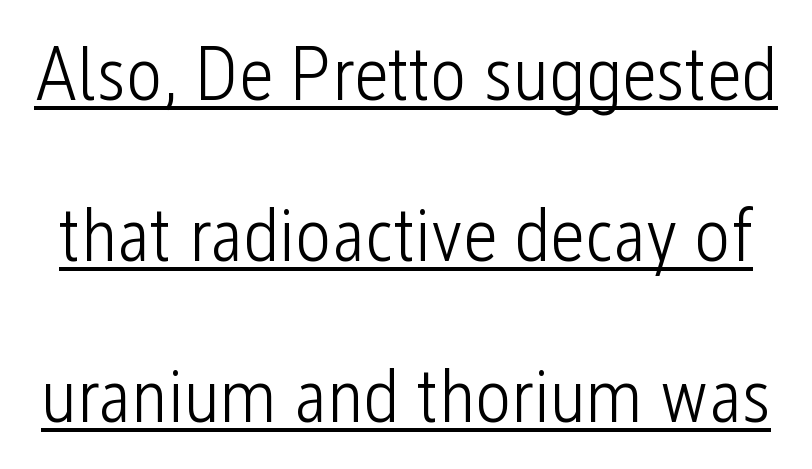
Q: Is the text bold? A: No.
Q: Is the text italic (slanted)? A: No, it is upright.
Q: Is the typeface a serif or a sans-serif typeface? A: Sans-serif.
Q: Is the text underlined? A: Yes.
Q: Is the spacing between letters normal or unusually wide? A: Normal.
Q: Is the spacing between lines tight, normal or loose? A: Loose.
Q: Width (condensed, normal, or wide)? A: Condensed.
Q: Stroke contrast? A: Low.
Q: x-height? A: Medium.
Q: Monospaced? A: No.
